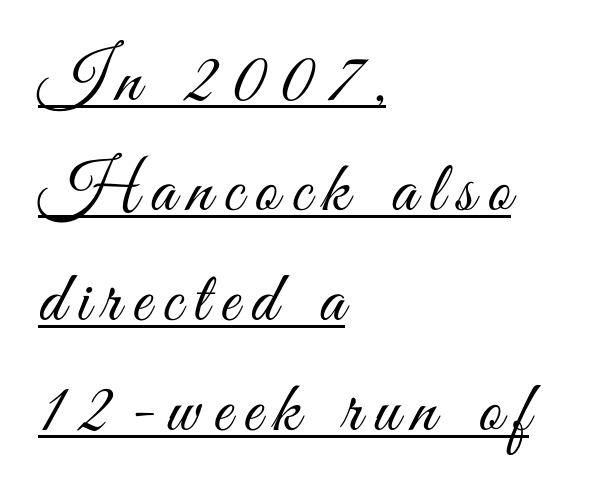
Q: Is the text bold? A: No.
Q: Is the text italic (slanted)? A: Yes.
Q: Is the typeface a serif or a sans-serif typeface? A: Sans-serif.
Q: Is the text underlined? A: Yes.
Q: How is the paragraph aligned? A: Left-aligned.
Q: Is the spacing between lines tight, normal or loose? A: Normal.
Q: Width (condensed, normal, or wide)? A: Condensed.
Q: Stroke contrast? A: Medium.
Q: x-height? A: Small.
Q: Monospaced? A: No.
